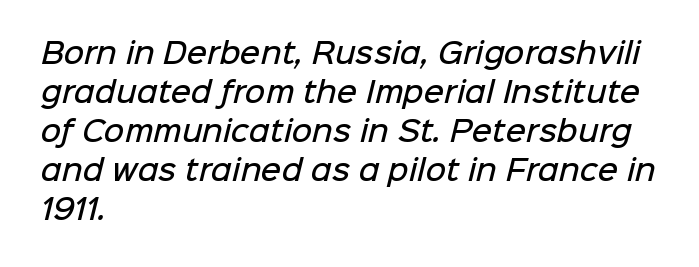
Q: Is the text bold? A: Semi-bold.
Q: Is the typeface a serif or a sans-serif typeface? A: Sans-serif.
Q: Is the text underlined? A: No.
Q: How is the paragraph aligned? A: Left-aligned.
Q: Is the spacing between letters normal or unusually wide? A: Normal.
Q: Is the spacing between lines tight, normal or loose? A: Normal.
Q: Width (condensed, normal, or wide)? A: Normal.
Q: Stroke contrast? A: Low.
Q: x-height? A: Medium.
Q: Monospaced? A: No.
